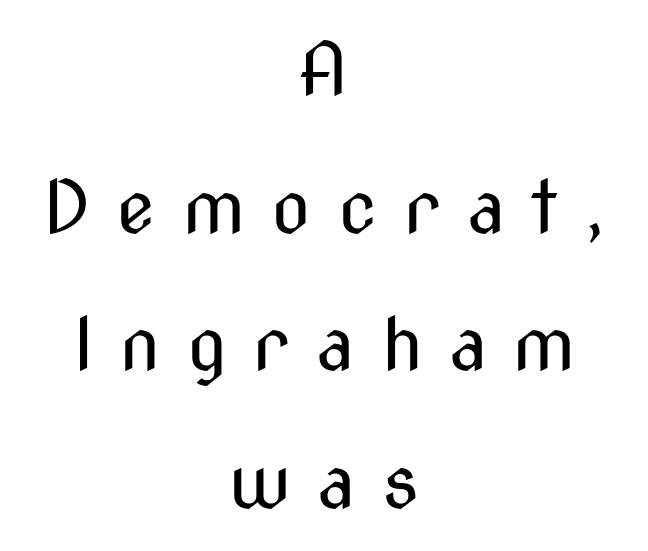
The image shows 72 px regular-weight, condensed sans-serif type, upright; set centered, loose line spacing (1.91x), unusually wide letter spacing (+0.37 em), not underlined; medium stroke contrast and a medium x-height.
